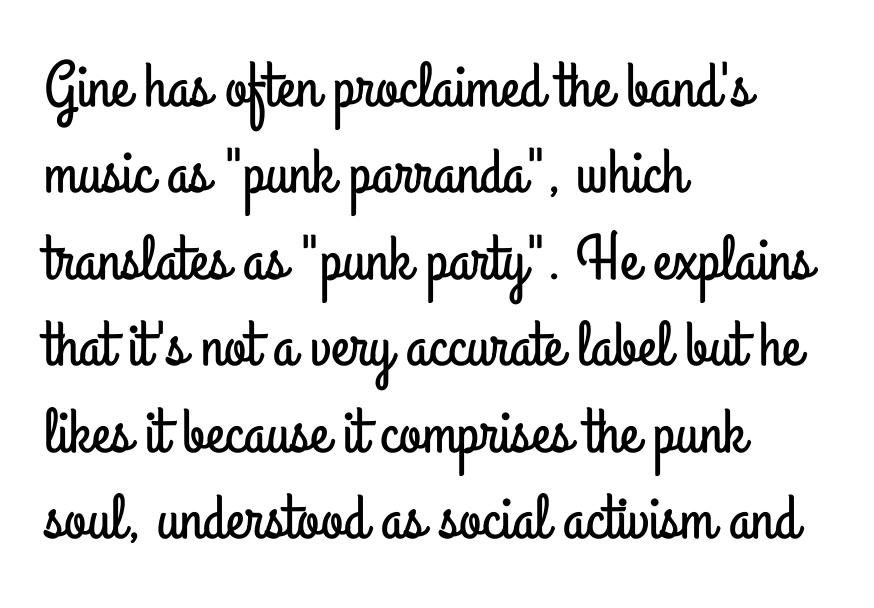
Q: Is the text italic (slanted)? A: No, it is upright.
Q: Is the typeface a serif or a sans-serif typeface? A: Sans-serif.
Q: Is the text underlined? A: No.
Q: How is the paragraph aligned? A: Left-aligned.
Q: Is the spacing between letters normal or unusually wide? A: Normal.
Q: Is the spacing between lines tight, normal or loose? A: Normal.
Q: Width (condensed, normal, or wide)? A: Condensed.
Q: Stroke contrast? A: Low.
Q: x-height? A: Small.
Q: Monospaced? A: No.
